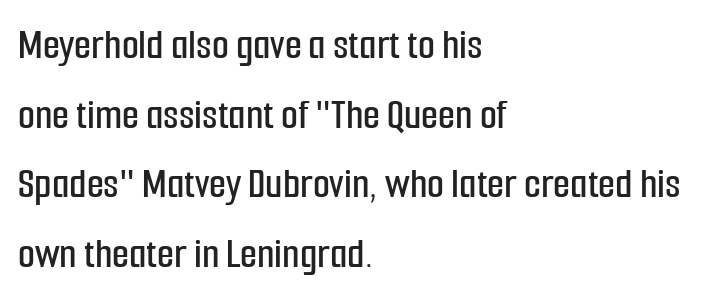
The image shows 44 px condensed sans-serif type, upright; set left-aligned, normal line spacing (1.58x), normal letter spacing, not underlined; low stroke contrast and a medium x-height.
